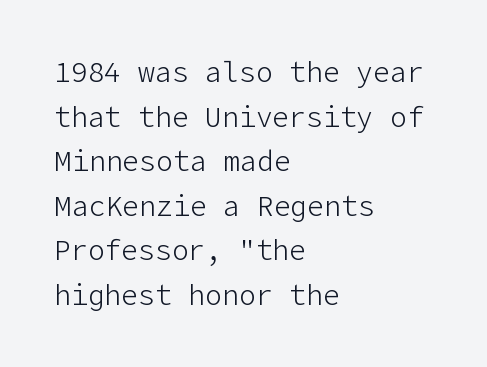
Q: Is the text bold? A: No.
Q: Is the text italic (slanted)? A: No, it is upright.
Q: Is the typeface a serif or a sans-serif typeface? A: Sans-serif.
Q: Is the text underlined? A: No.
Q: How is the paragraph aligned? A: Left-aligned.
Q: Is the spacing between letters normal or unusually wide? A: Normal.
Q: Is the spacing between lines tight, normal or loose? A: Normal.
Q: Width (condensed, normal, or wide)? A: Normal.
Q: Stroke contrast? A: Low.
Q: x-height? A: Medium.
